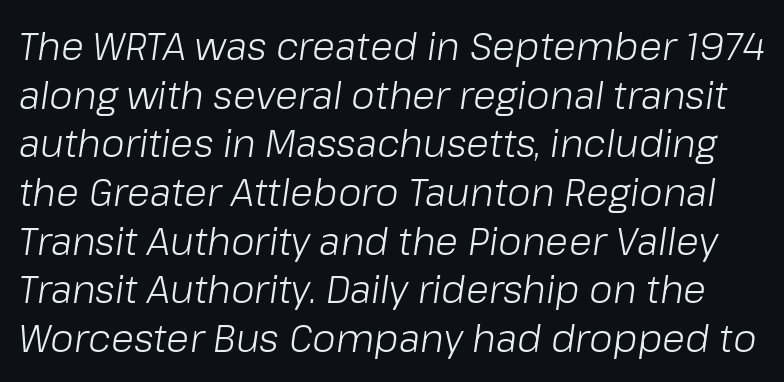
The image shows 38 px light type, italic (leaning right); set normal line spacing (1.28x), normal letter spacing, not underlined; low stroke contrast and a medium x-height.
